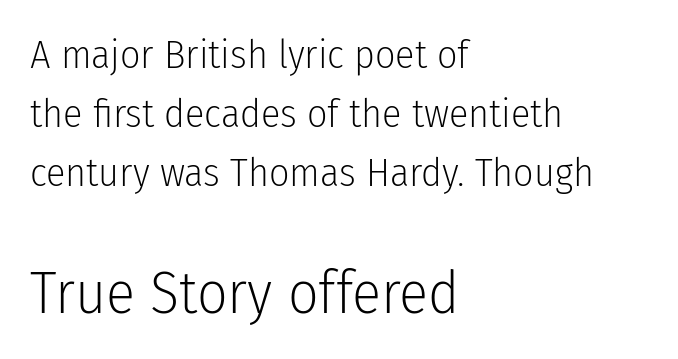
Q: Is the text bold? A: No.
Q: Is the text italic (slanted)? A: No, it is upright.
Q: Is the typeface a serif or a sans-serif typeface? A: Sans-serif.
Q: Is the text underlined? A: No.
Q: How is the paragraph aligned? A: Left-aligned.
Q: Is the spacing between letters normal or unusually wide? A: Normal.
Q: Is the spacing between lines tight, normal or loose? A: Normal.
Q: Which block of text is set in a larger size, the first (top) or the second (bottom)? A: The second (bottom) one.
Q: Width (condensed, normal, or wide)? A: Condensed.
Q: Stroke contrast? A: Low.
Q: x-height? A: Medium.
Q: Monospaced? A: No.
